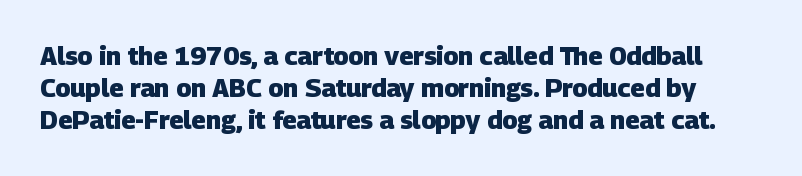
The image shows 25 px bold type; set normal line spacing (1.29x), normal letter spacing, not underlined.
